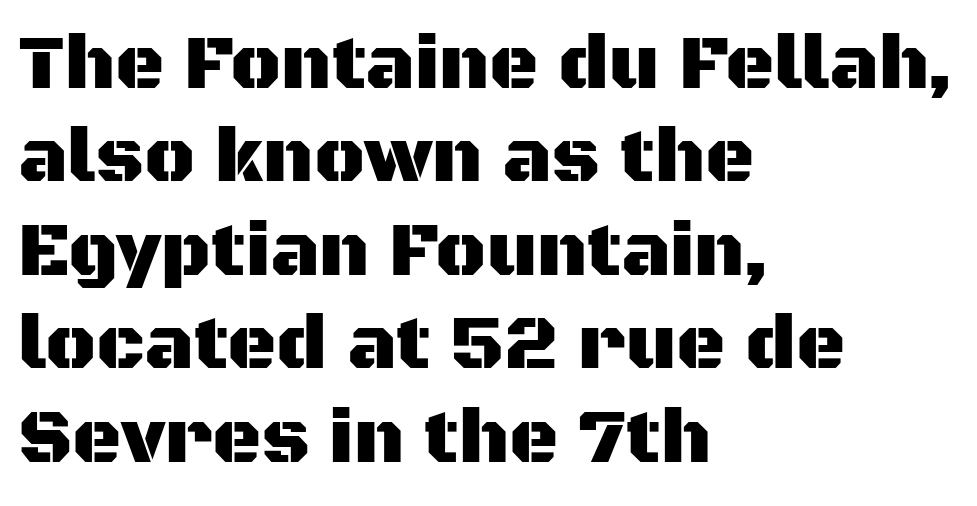
Q: Is the text italic (slanted)? A: No, it is upright.
Q: Is the typeface a serif or a sans-serif typeface? A: Sans-serif.
Q: Is the text underlined? A: No.
Q: How is the paragraph aligned? A: Left-aligned.
Q: Is the spacing between letters normal or unusually wide? A: Normal.
Q: Width (condensed, normal, or wide)? A: Normal.
Q: Stroke contrast? A: Medium.
Q: x-height? A: Large.
Q: Monospaced? A: No.
